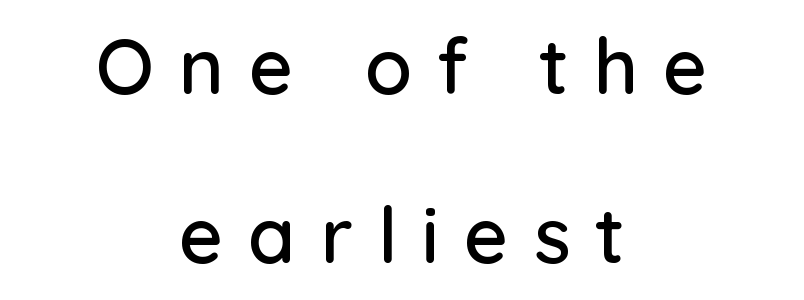
Q: Is the text italic (slanted)? A: No, it is upright.
Q: Is the typeface a serif or a sans-serif typeface? A: Sans-serif.
Q: Is the text underlined? A: No.
Q: How is the paragraph aligned? A: Centered.
Q: Is the spacing between letters normal or unusually wide? A: Unusually wide.
Q: Is the spacing between lines tight, normal or loose? A: Loose.
Q: Width (condensed, normal, or wide)? A: Normal.
Q: Stroke contrast? A: Low.
Q: x-height? A: Medium.
Q: Monospaced? A: No.
